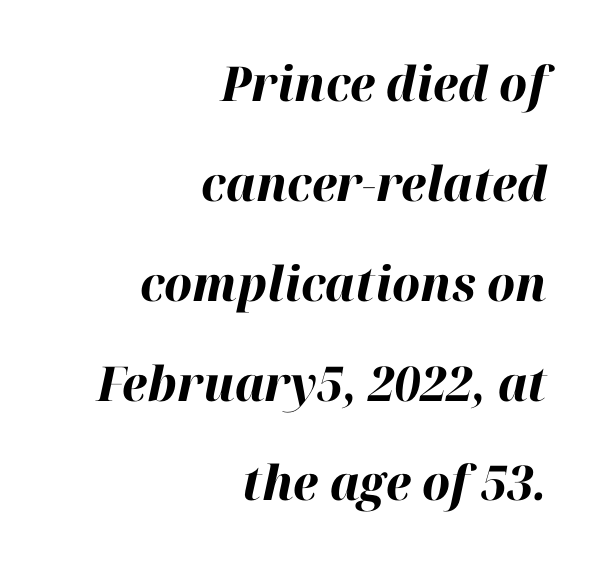
If you measured baseline to baseline, you'd find a long distance. What stands out about the letter spacing? Nothing — it is the standard amount. These lines are rendered in a variable-pitch font. A flush-right, rag-left setting is used for this passage.
